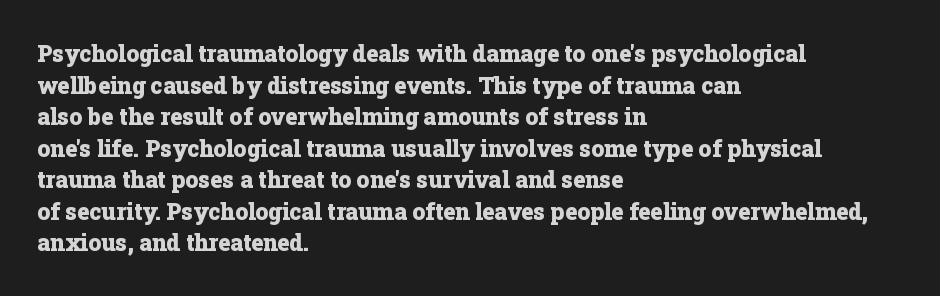
The image shows 23 px bold type, upright; set left-aligned, normal line spacing (1.37x), normal letter spacing, not underlined.
